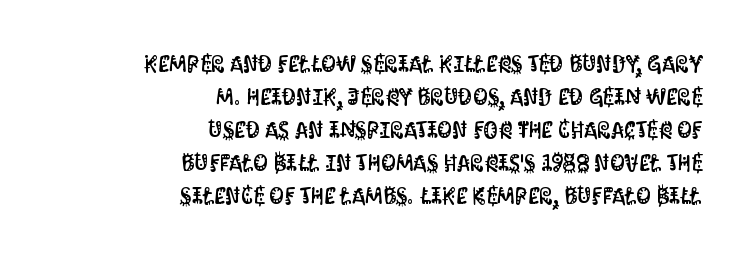
The lines in this sample share a right terminus and differ only in where they begin. Type without underlining. Is there much room between lines? A standard amount, neither cramped nor airy. Quick note: not italic, upright. These lines keep a tight, regular rhythm from letter to letter.
